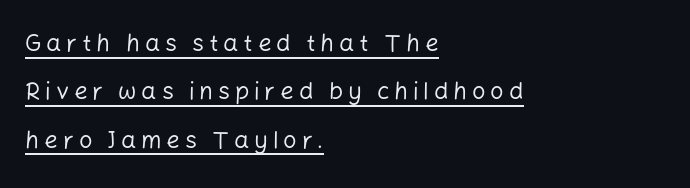
The rendering anchors every line to the left-hand side. A baseline rule has been typeset under these characters. Tracking here is generous; glyphs stand well apart from one another. This block would shrink considerably if given ordinary leading; it's expanded now.
